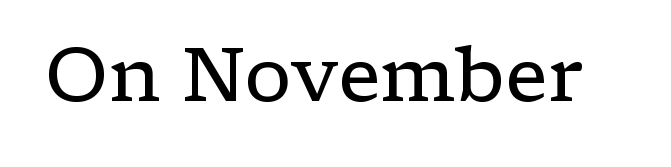
The image shows 76 px regular-weight, wide serif type, upright; set normal letter spacing, not underlined; low stroke contrast and a medium x-height.
